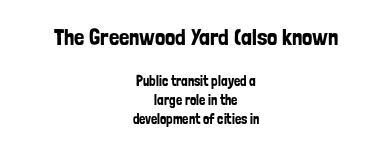
Character size in the leading block exceeds that of the trailing block. The lettering holds an erect, upright posture throughout. Teacher's note: observe the equal gaps on both sides — that is centered alignment. One glance says typical: line gaps are just what's usual. Compared with typical body copy, the letter spacing here is the same.
